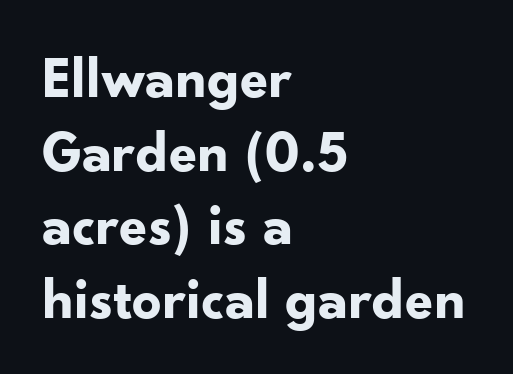
Q: Is the text bold? A: Yes.
Q: Is the text italic (slanted)? A: No, it is upright.
Q: Is the typeface a serif or a sans-serif typeface? A: Sans-serif.
Q: Is the text underlined? A: No.
Q: How is the paragraph aligned? A: Left-aligned.
Q: Is the spacing between letters normal or unusually wide? A: Normal.
Q: Is the spacing between lines tight, normal or loose? A: Normal.
Q: Width (condensed, normal, or wide)? A: Normal.
Q: Stroke contrast? A: Low.
Q: x-height? A: Small.
Q: Monospaced? A: No.
